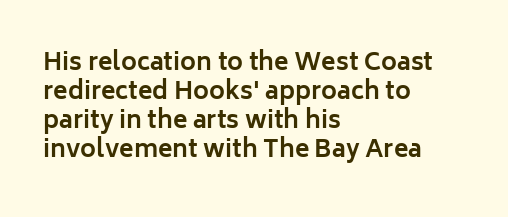
{"italic": "no", "bold": "yes", "underline": "no", "align": "left", "line_spacing_ratio": 1.21, "letter_spacing": "normal", "letter_spacing_em": 0.0, "glyph_px": 24}
